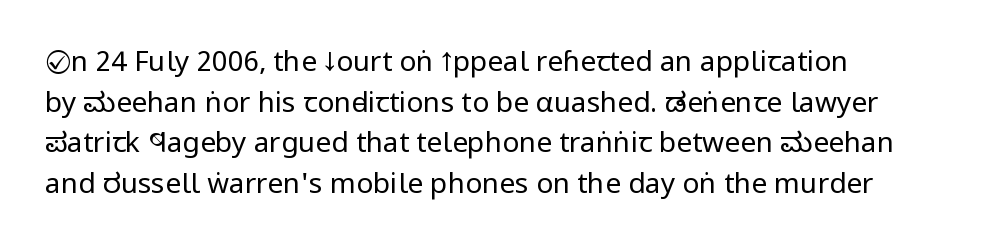
Q: Is the text bold? A: No.
Q: Is the text italic (slanted)? A: No, it is upright.
Q: Is the typeface a serif or a sans-serif typeface? A: Sans-serif.
Q: Is the text underlined? A: No.
Q: How is the paragraph aligned? A: Left-aligned.
Q: Is the spacing between letters normal or unusually wide? A: Normal.
Q: Is the spacing between lines tight, normal or loose? A: Normal.
Q: Width (condensed, normal, or wide)? A: Condensed.
Q: Stroke contrast? A: Low.
Q: x-height? A: Large.
Q: Monospaced? A: No.
